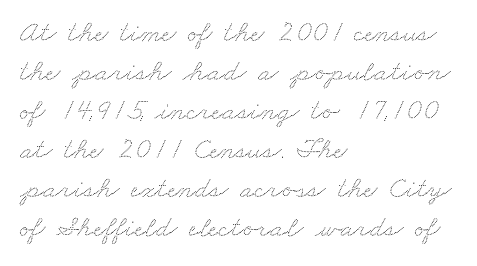
The image shows 30 px wide type; set left-aligned, normal line spacing (1.3x), normal letter spacing, not underlined; low stroke contrast and a small x-height.
